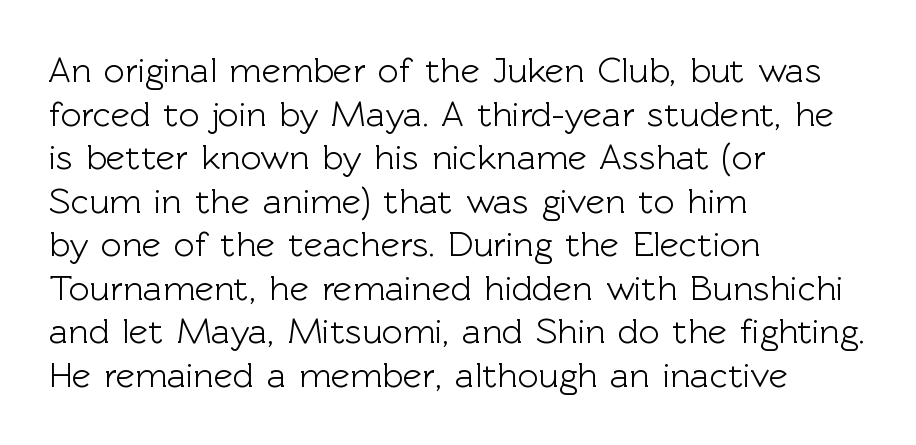
{"serif": "no", "italic": "no", "width": "normal", "x_height": "medium", "monospaced": "no", "underline": "no", "align": "left", "line_spacing_ratio": 1.21, "letter_spacing": "normal", "letter_spacing_em": 0.0, "glyph_px": 36}
